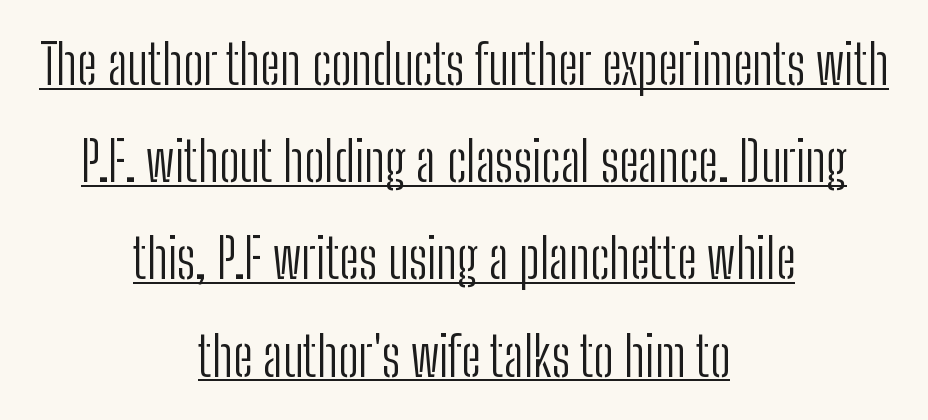
Stroke terminals: plain, sans-serif. The typography opts for an upright posture over an oblique one. Beneath each row of characters lies a ruled line. Standard letterfit; no display-style spreading of the glyphs. Here the designer chose a conventional face with non-uniform glyph widths.
